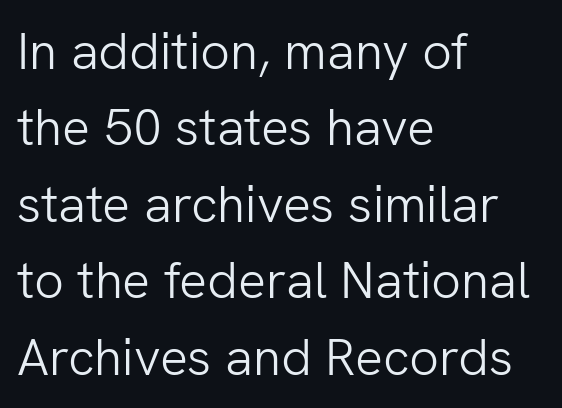
{"serif": "no", "italic": "no", "bold": "no", "weight": "light", "width": "normal", "stroke_contrast": "low", "x_height": "medium", "monospaced": "no", "underline": "no", "align": "left", "line_spacing": "normal", "line_spacing_ratio": 1.47, "letter_spacing": "normal", "letter_spacing_em": 0.0, "glyph_px": 52}
